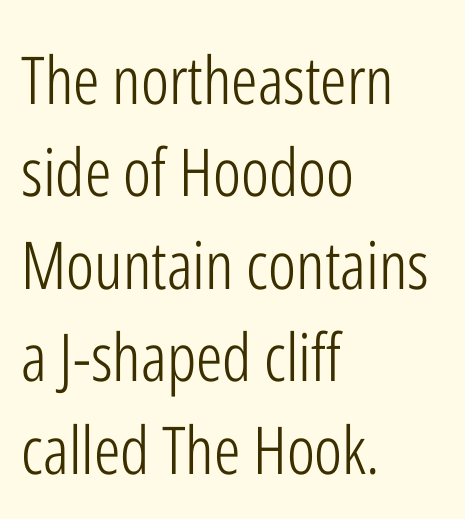
Grotesque or geometric, the face here clearly has no serifs. Do the letters lean? They stand straight. Summary of vertical rhythm: regular, with standard interline spacing. Varying glyph widths throughout — classic text-font behaviour.
